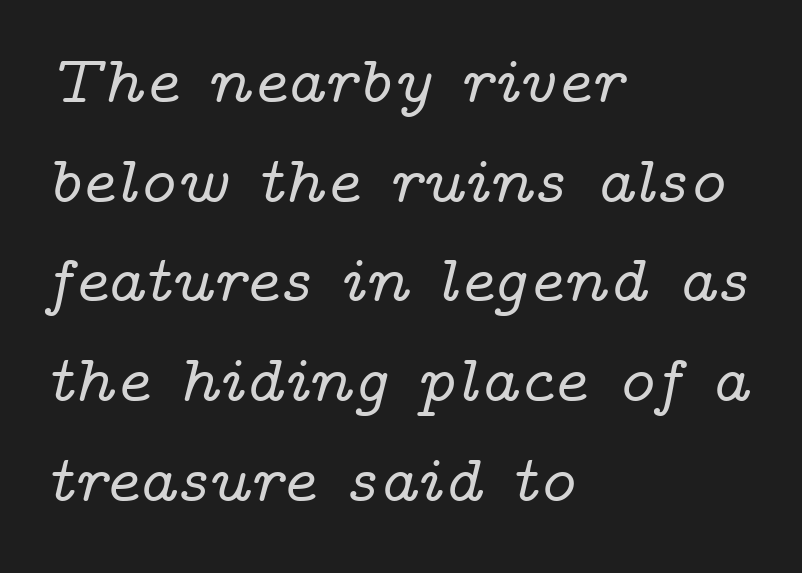
Q: Is the text italic (slanted)? A: Yes, it leans right by about 14 degrees.
Q: Is the typeface a serif or a sans-serif typeface? A: Serif.
Q: Is the text underlined? A: No.
Q: How is the paragraph aligned? A: Left-aligned.
Q: Is the spacing between letters normal or unusually wide? A: Normal.
Q: Is the spacing between lines tight, normal or loose? A: Normal.
Q: Width (condensed, normal, or wide)? A: Wide.
Q: Stroke contrast? A: Low.
Q: x-height? A: Medium.
Q: Monospaced? A: No.
